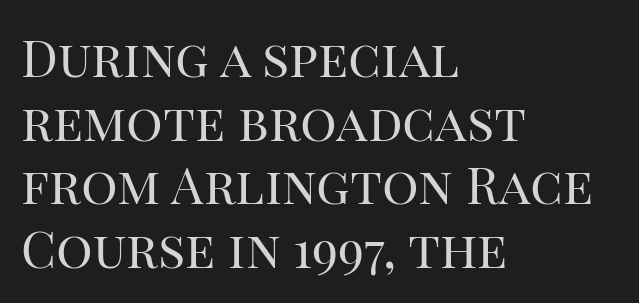
Do the characters align in a grid? No, the font is proportional. Does the lettering tilt? It doesn't — this is upright. Rule under the text: the space is simply empty. No heavy texture on the line: the type isn't bold. Vertical spacing — default. You could call the tracking neutral — neither tight nor loose.
